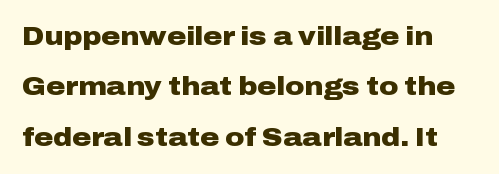
Q: Is the text bold? A: Yes.
Q: Is the text italic (slanted)? A: No, it is upright.
Q: Is the text underlined? A: No.
Q: Is the spacing between letters normal or unusually wide? A: Normal.
Q: Is the spacing between lines tight, normal or loose? A: Loose.
